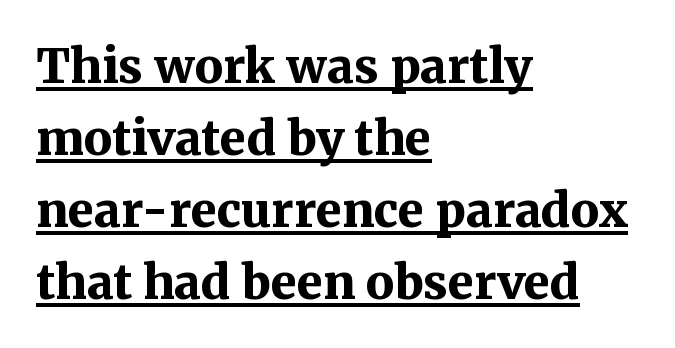
Q: Is the text bold? A: Yes.
Q: Is the text italic (slanted)? A: No, it is upright.
Q: Is the typeface a serif or a sans-serif typeface? A: Serif.
Q: Is the text underlined? A: Yes.
Q: How is the paragraph aligned? A: Left-aligned.
Q: Is the spacing between letters normal or unusually wide? A: Normal.
Q: Is the spacing between lines tight, normal or loose? A: Normal.
Q: Width (condensed, normal, or wide)? A: Normal.
Q: Stroke contrast? A: Medium.
Q: x-height? A: Medium.
Q: Monospaced? A: No.
